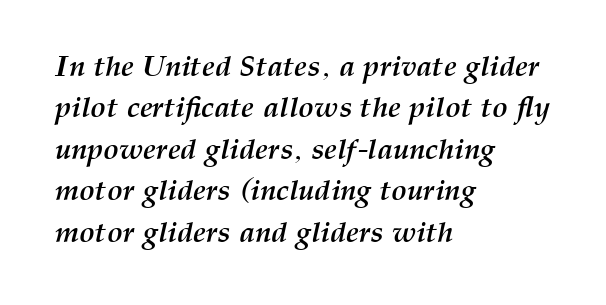
Q: Is the text bold? A: Yes.
Q: Is the text italic (slanted)? A: Yes, it leans right by about 12 degrees.
Q: Is the text underlined? A: No.
Q: How is the paragraph aligned? A: Left-aligned.
Q: Is the spacing between letters normal or unusually wide? A: Normal.
Q: Is the spacing between lines tight, normal or loose? A: Normal.
Q: Width (condensed, normal, or wide)? A: Normal.
Q: Stroke contrast? A: Medium.
Q: x-height? A: Medium.
Q: Monospaced? A: No.
